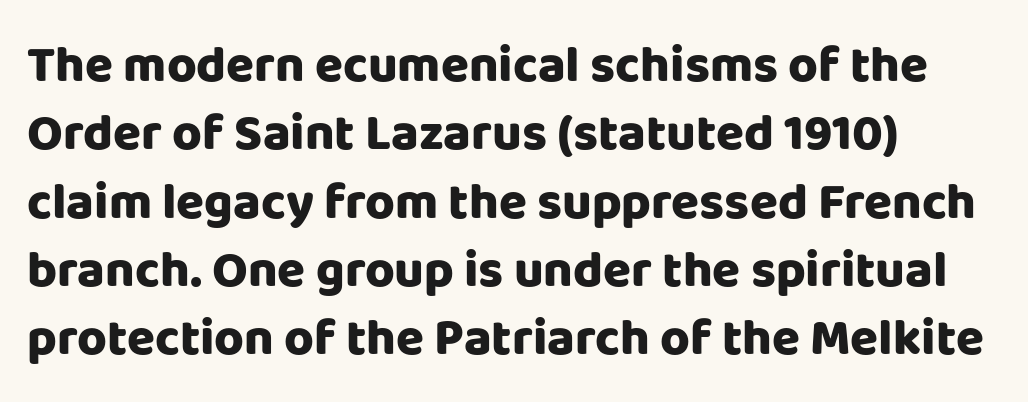
The image shows 51 px heavy sans-serif type, upright; set left-aligned, normal line spacing (1.34x), normal letter spacing, not underlined; low stroke contrast and a large x-height.
